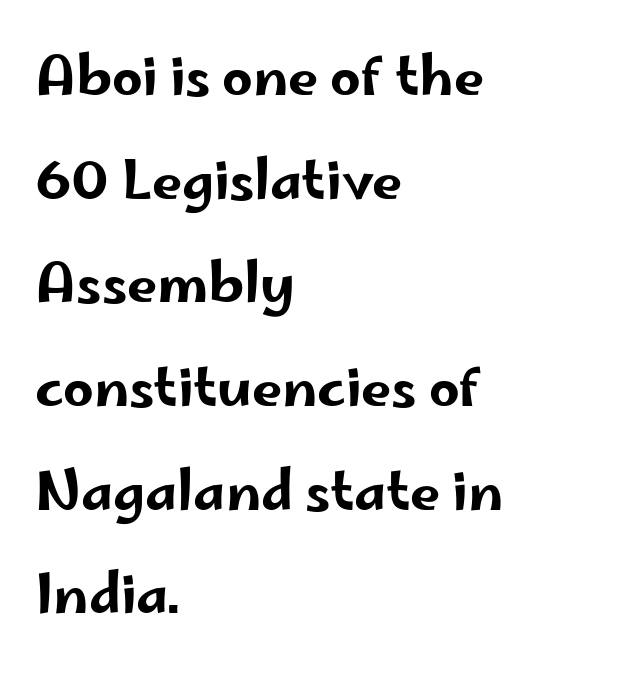
These lines stand farther apart than default settings would place them. Varying glyph widths throughout — classic text-font behaviour. No extra tracking has been applied to these lines. Left-aligned paragraph, ragged on the right.
